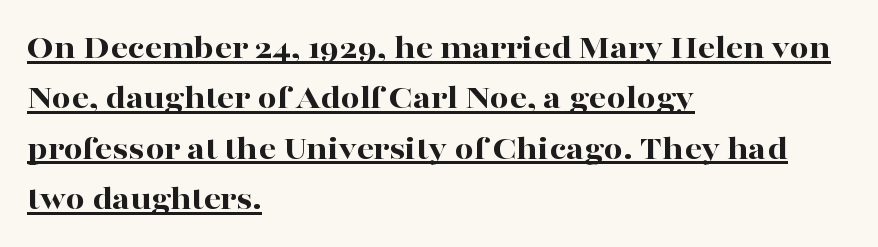
{"serif": "yes", "italic": "no", "bold": "yes", "weight": "bold", "width": "wide", "stroke_contrast": "high", "x_height": "medium", "monospaced": "no", "underline": "yes", "align": "left", "line_spacing": "normal", "line_spacing_ratio": 1.48, "letter_spacing": "normal", "letter_spacing_em": 0.0, "glyph_px": 34}
